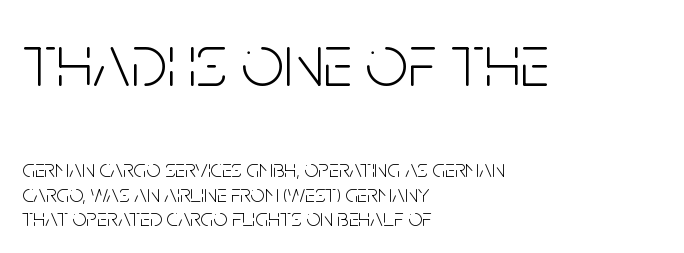
The image shows 75 px light, condensed sans-serif type, upright; set left-aligned, tight line spacing (0.98x), normal letter spacing, not underlined; the first (top) block is 3.0x larger; low stroke contrast and a large x-height.
